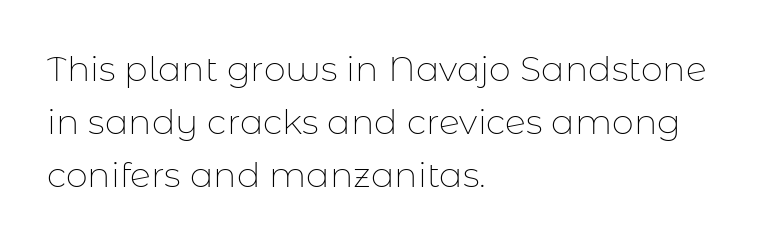
{"serif": "no", "italic": "no", "bold": "no", "weight": "thin", "width": "normal", "stroke_contrast": "low", "x_height": "medium", "monospaced": "no", "underline": "no", "align": "left", "line_spacing": "normal", "line_spacing_ratio": 1.52, "letter_spacing": "normal", "letter_spacing_em": 0.0, "glyph_px": 35}
